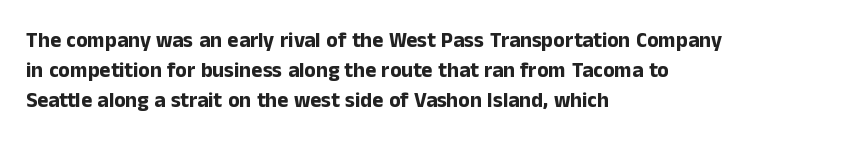
Q: Is the text bold? A: Yes.
Q: Is the text italic (slanted)? A: No, it is upright.
Q: Is the text underlined? A: No.
Q: How is the paragraph aligned? A: Left-aligned.
Q: Is the spacing between letters normal or unusually wide? A: Normal.
Q: Is the spacing between lines tight, normal or loose? A: Normal.
